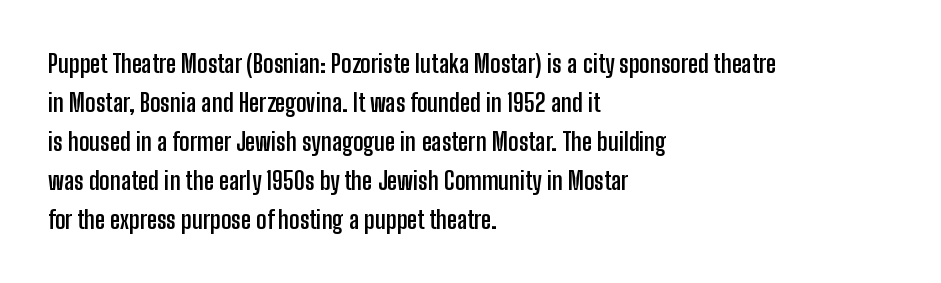
Vertical strokes here are truly vertical. In terms of letterspacing, this is plain default setting. This block has exactly the height ordinary leading produces. Pretty heavy lettering here — definitely bold.
